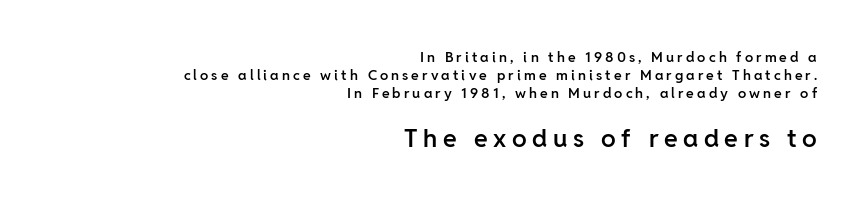
Q: Is the text bold? A: Semi-bold.
Q: Is the text italic (slanted)? A: No, it is upright.
Q: Is the text underlined? A: No.
Q: How is the paragraph aligned? A: Right-aligned.
Q: Is the spacing between letters normal or unusually wide? A: Unusually wide.
Q: Is the spacing between lines tight, normal or loose? A: Normal.
Q: Which block of text is set in a larger size, the first (top) or the second (bottom)? A: The second (bottom) one.
